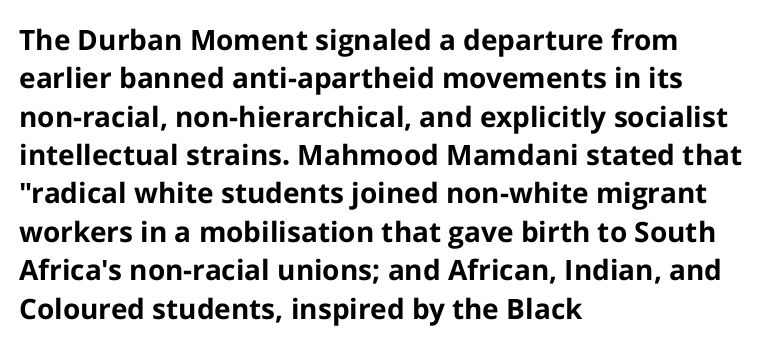
The image shows 28 px bold sans-serif type, upright; set left-aligned, normal line spacing (1.37x), normal letter spacing, not underlined; low stroke contrast and a medium x-height.
